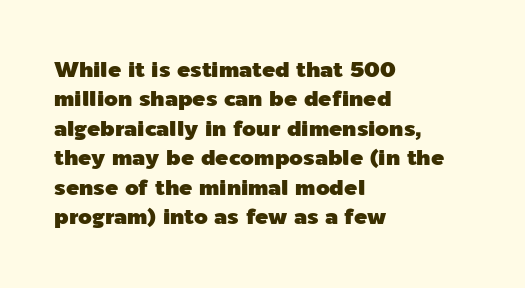
The image shows 22 px text type, upright; set left-aligned, normal line spacing (1.34x), normal letter spacing, not underlined.
